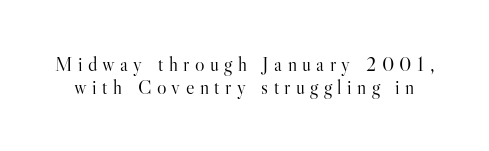
The image shows 20 px text type, upright; set tight line spacing (1.13x), unusually wide letter spacing (+0.27 em), not underlined.
